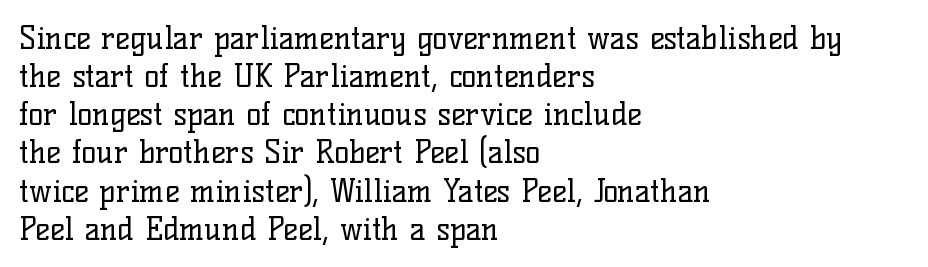
Heft: none added — not bold. The tracking reads as untouched default to a designer's eye. A bare baseline throughout the passage. This sample has the flowing, uneven cadence of proportional lettering.
